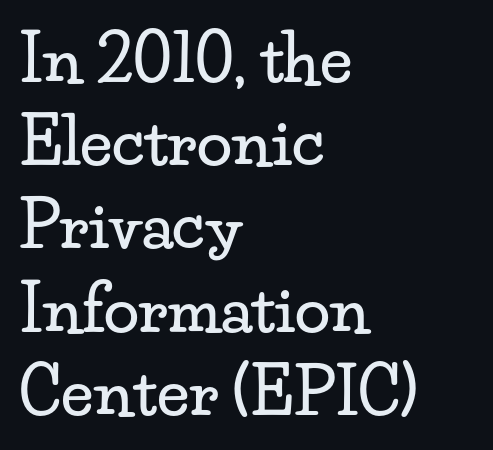
The image shows 64 px wide serif type, upright; set left-aligned, normal line spacing (1.3x), normal letter spacing, not underlined; low stroke contrast and a small x-height.
